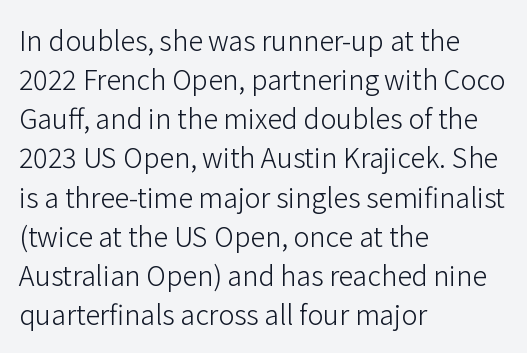
Q: Is the text bold? A: No.
Q: Is the text italic (slanted)? A: No, it is upright.
Q: Is the text underlined? A: No.
Q: How is the paragraph aligned? A: Left-aligned.
Q: Is the spacing between letters normal or unusually wide? A: Normal.
Q: Is the spacing between lines tight, normal or loose? A: Normal.
